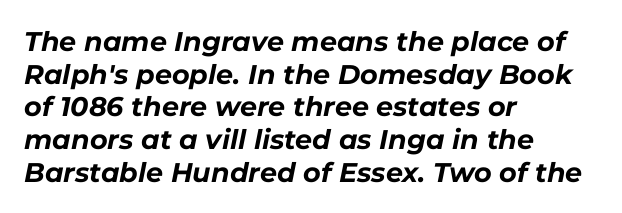
Q: Is the text bold? A: Yes.
Q: Is the text italic (slanted)? A: Yes, it leans right by about 11 degrees.
Q: Is the text underlined? A: No.
Q: How is the paragraph aligned? A: Left-aligned.
Q: Is the spacing between letters normal or unusually wide? A: Normal.
